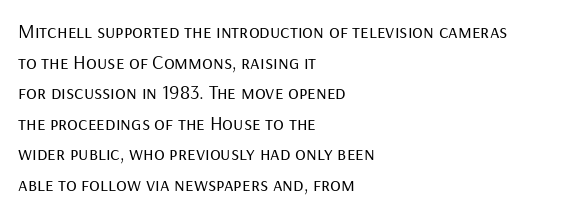
{"italic": "no", "bold": "no", "underline": "no", "align": "left", "line_spacing": "normal", "line_spacing_ratio": 1.53, "letter_spacing": "normal", "letter_spacing_em": 0.0, "glyph_px": 20}
